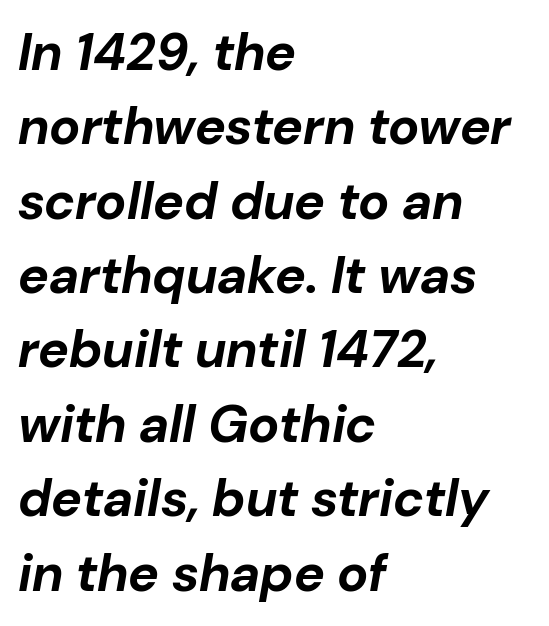
Q: Is the text bold? A: Yes.
Q: Is the text italic (slanted)? A: Yes, it leans right by about 10 degrees.
Q: Is the text underlined? A: No.
Q: How is the paragraph aligned? A: Left-aligned.
Q: Is the spacing between letters normal or unusually wide? A: Normal.
Q: Is the spacing between lines tight, normal or loose? A: Normal.
Q: Width (condensed, normal, or wide)? A: Normal.
Q: Stroke contrast? A: Low.
Q: x-height? A: Medium.
Q: Monospaced? A: No.
